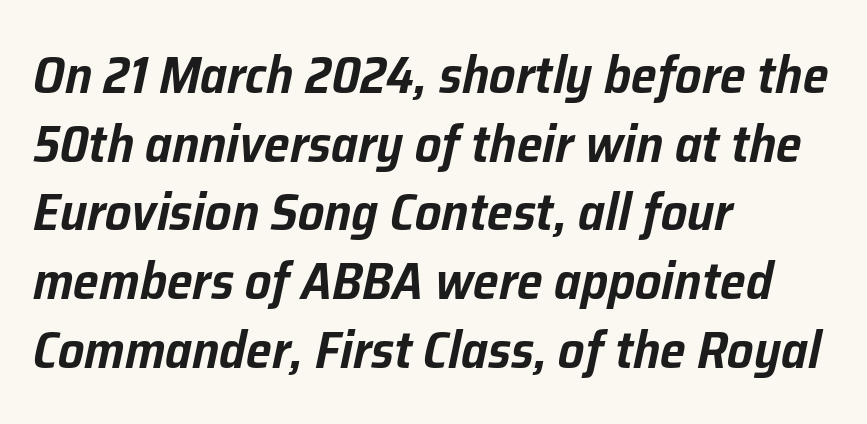
Notice how the passage keeps a crisp vertical edge on the left only. The area under the type is left untouched. The passage shown is typed in a proportional face where columns would drift. The glyphs look as if they've been sheared to an angle. Is there much room between lines? A standard amount, neither cramped nor airy.
